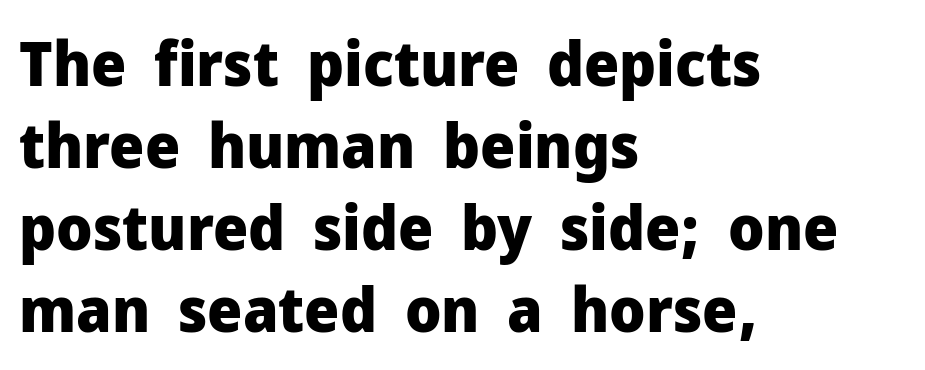
Q: Is the text bold? A: Yes.
Q: Is the text italic (slanted)? A: No, it is upright.
Q: Is the typeface a serif or a sans-serif typeface? A: Sans-serif.
Q: Is the text underlined? A: No.
Q: How is the paragraph aligned? A: Left-aligned.
Q: Is the spacing between letters normal or unusually wide? A: Normal.
Q: Is the spacing between lines tight, normal or loose? A: Normal.
Q: Width (condensed, normal, or wide)? A: Normal.
Q: Stroke contrast? A: Low.
Q: x-height? A: Medium.
Q: Monospaced? A: No.
